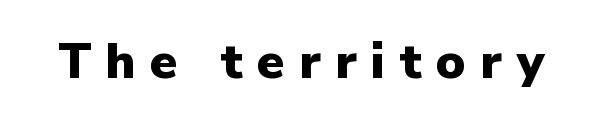
The gap between lines stays unmarked. Compared with an ordinary text face, these strokes are far heavier — a full bold. Letter spacing: wide. A typesetter would call this proportional, since set widths differ per character. This sample uses a sans-serif face.
